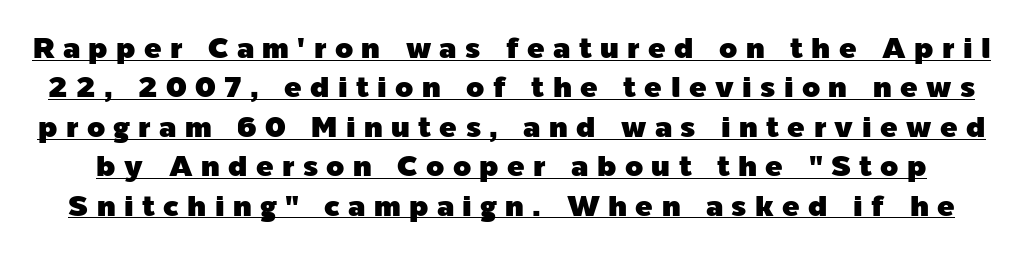
The image shows 29 px sans-serif type, upright; set normal line spacing (1.36x), unusually wide letter spacing (+0.29 em), underlined; a medium x-height.
